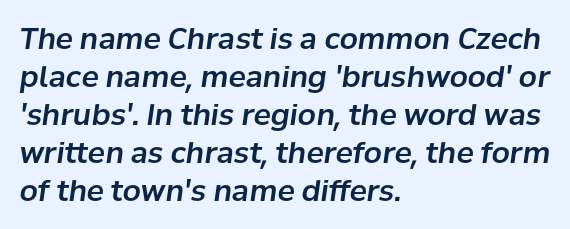
The specimen reads as italic at a glance. The gap between lines stays unmarked. Default kerning and tracking; the words read as compact shapes. Do the characters align in a grid? No, the font is proportional.
